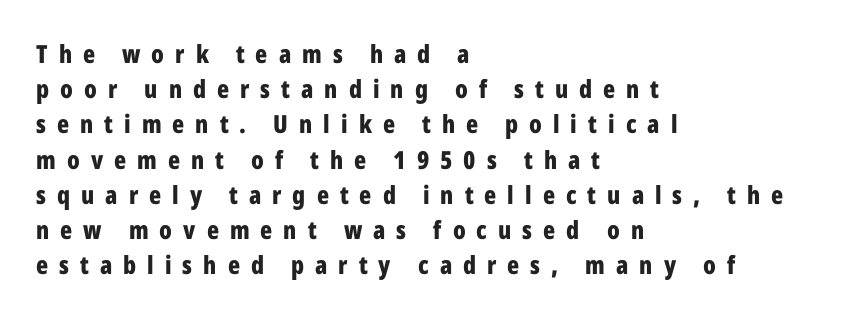
{"italic": "no", "bold": "yes", "underline": "no", "align": "left", "line_spacing": "normal", "line_spacing_ratio": 1.41, "letter_spacing": "wide", "letter_spacing_em": 0.44, "glyph_px": 25}
